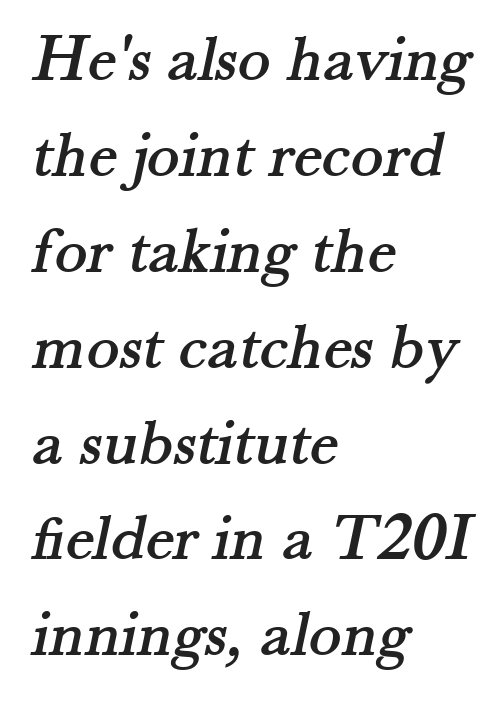
The image shows 68 px serif type; set left-aligned, normal line spacing (1.41x), normal letter spacing, not underlined; medium stroke contrast and a small x-height.
